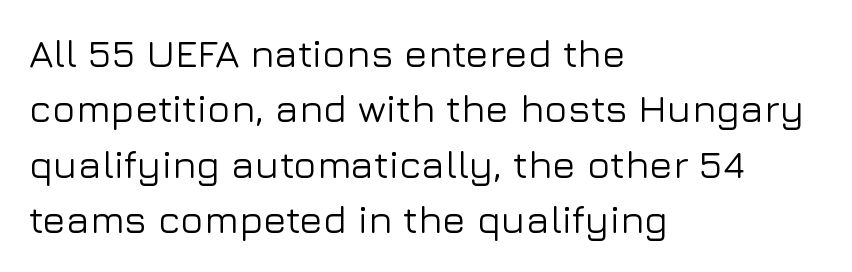
The image shows 39 px sans-serif type, upright; set left-aligned, normal line spacing (1.42x), normal letter spacing, not underlined; low stroke contrast and a medium x-height.
